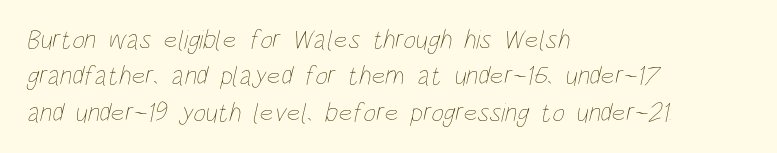
The image shows 27 px text type; set left-aligned, normal line spacing (1.35x), normal letter spacing, not underlined.
